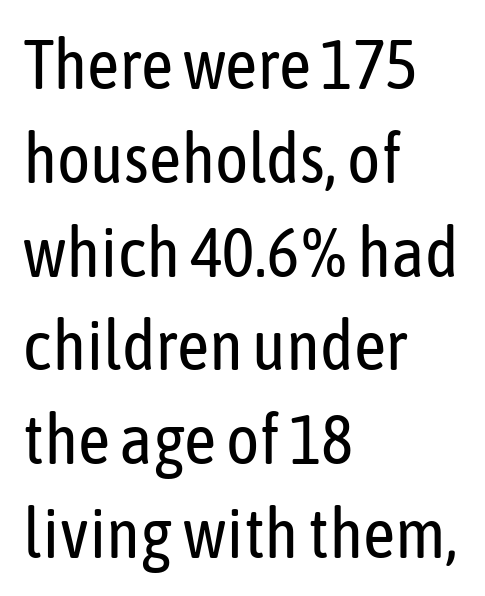
{"serif": "no", "italic": "no", "bold": "no", "weight": "regular", "width": "condensed", "stroke_contrast": "low", "x_height": "medium", "monospaced": "no", "underline": "no", "align": "left", "line_spacing": "normal", "line_spacing_ratio": 1.34, "letter_spacing": "normal", "letter_spacing_em": 0.0, "glyph_px": 70}
